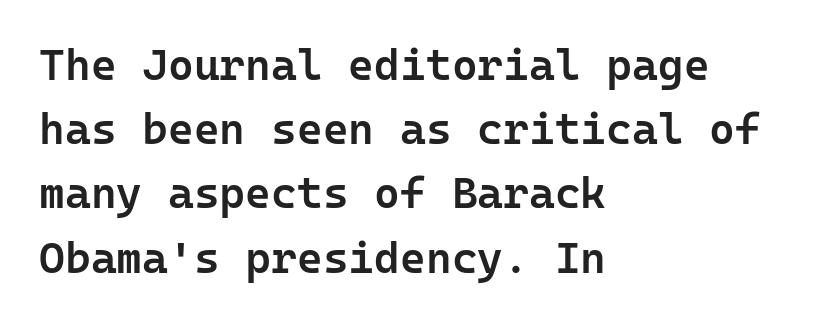
Q: Is the text bold? A: Semi-bold.
Q: Is the text italic (slanted)? A: No, it is upright.
Q: Is the typeface a serif or a sans-serif typeface? A: Sans-serif.
Q: Is the text underlined? A: No.
Q: How is the paragraph aligned? A: Left-aligned.
Q: Is the spacing between letters normal or unusually wide? A: Normal.
Q: Is the spacing between lines tight, normal or loose? A: Normal.
Q: Width (condensed, normal, or wide)? A: Normal.
Q: Stroke contrast? A: Low.
Q: x-height? A: Medium.
Q: Monospaced? A: Yes.
